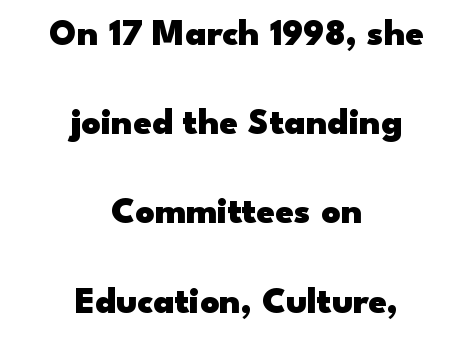
Q: Is the text bold? A: Yes.
Q: Is the text italic (slanted)? A: No, it is upright.
Q: Is the typeface a serif or a sans-serif typeface? A: Sans-serif.
Q: Is the text underlined? A: No.
Q: How is the paragraph aligned? A: Centered.
Q: Is the spacing between letters normal or unusually wide? A: Normal.
Q: Is the spacing between lines tight, normal or loose? A: Loose.
Q: Width (condensed, normal, or wide)? A: Wide.
Q: Stroke contrast? A: Low.
Q: x-height? A: Small.
Q: Monospaced? A: No.
